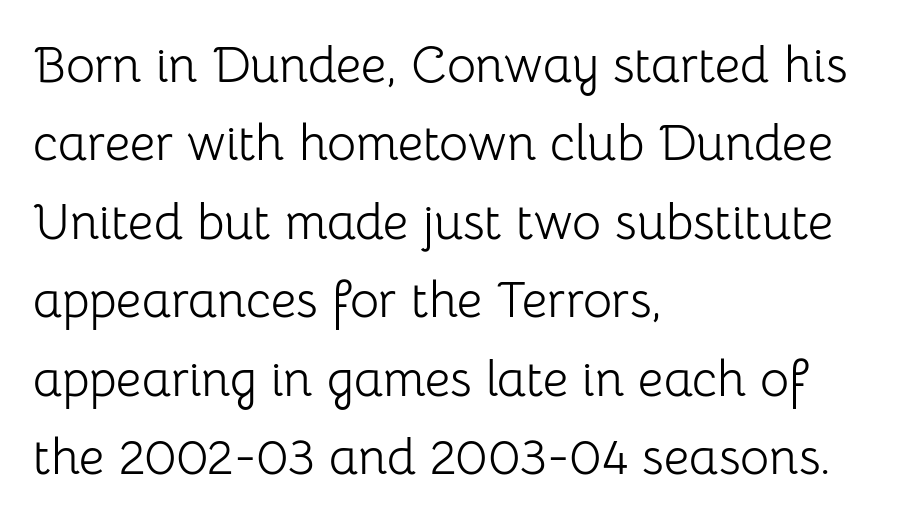
Q: Is the text bold? A: No.
Q: Is the text italic (slanted)? A: No, it is upright.
Q: Is the typeface a serif or a sans-serif typeface? A: Sans-serif.
Q: Is the text underlined? A: No.
Q: How is the paragraph aligned? A: Left-aligned.
Q: Is the spacing between letters normal or unusually wide? A: Normal.
Q: Is the spacing between lines tight, normal or loose? A: Normal.
Q: Width (condensed, normal, or wide)? A: Normal.
Q: Stroke contrast? A: Low.
Q: x-height? A: Medium.
Q: Monospaced? A: No.
